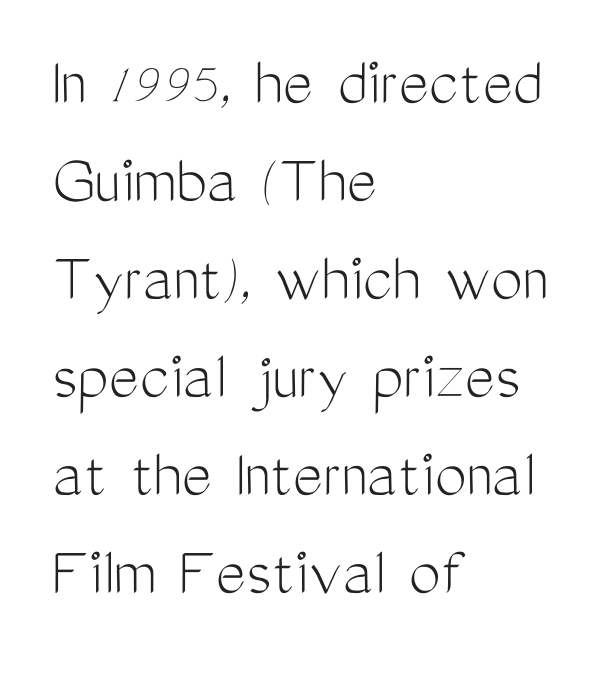
The passage shown is typeset with a sans-serif family. This is the regular roman posture of the typeface. The block of text has a typical density, with ordinary space between rows. Spacing verdict: proportional, widths tailored to each character. Plain, unruled lines of type. Stroke mass is kept to a normal reading level or below.
